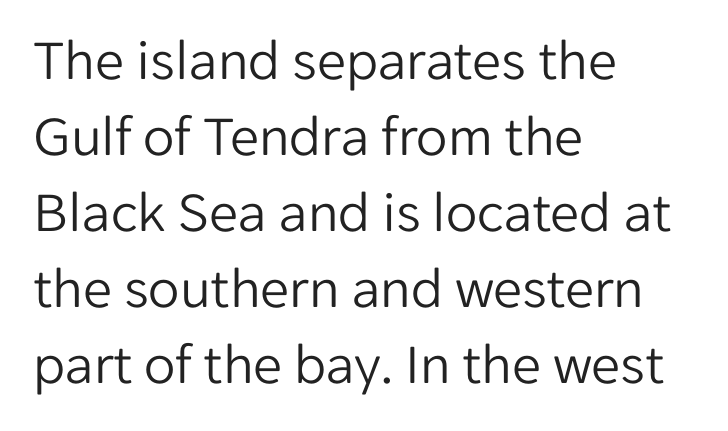
Q: Is the text bold? A: No.
Q: Is the text italic (slanted)? A: No, it is upright.
Q: Is the typeface a serif or a sans-serif typeface? A: Sans-serif.
Q: Is the text underlined? A: No.
Q: How is the paragraph aligned? A: Left-aligned.
Q: Is the spacing between letters normal or unusually wide? A: Normal.
Q: Is the spacing between lines tight, normal or loose? A: Normal.
Q: Width (condensed, normal, or wide)? A: Normal.
Q: Stroke contrast? A: Low.
Q: x-height? A: Medium.
Q: Monospaced? A: No.
